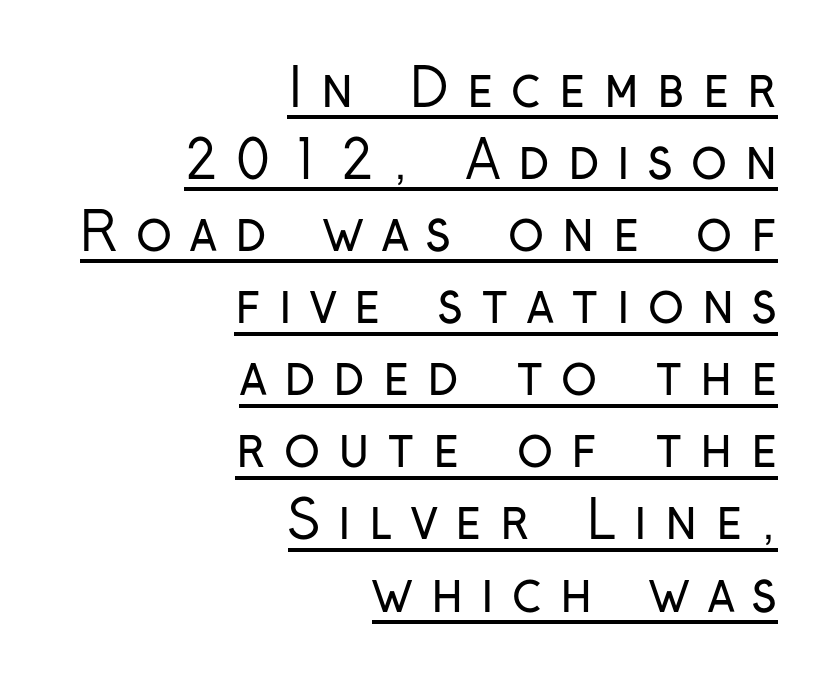
{"serif": "no", "italic": "no", "bold": "no", "weight": "regular", "width": "condensed", "stroke_contrast": "low", "x_height": "medium", "monospaced": "no", "underline": "yes", "align": "right", "line_spacing": "normal", "line_spacing_ratio": 1.36, "letter_spacing": "wide", "letter_spacing_em": 0.34, "glyph_px": 53}
